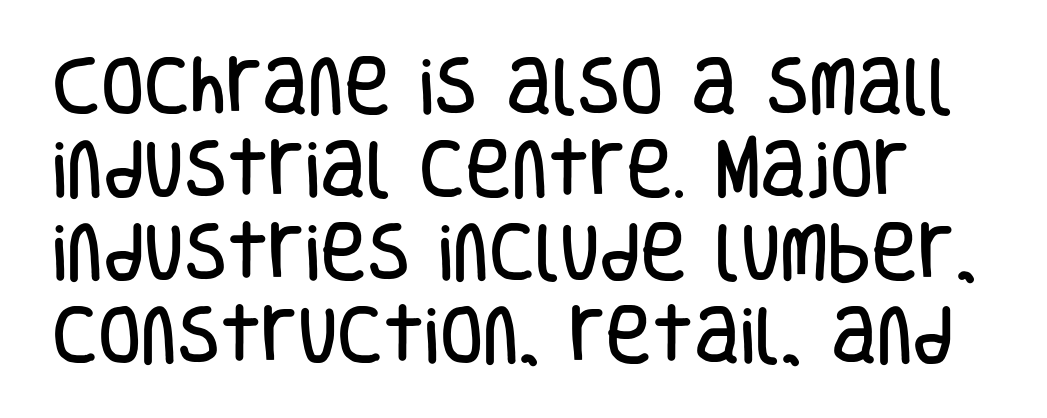
Does the leading feel generous? No, just average. I'd call this a sans setting — the letters go barefoot. Beneath every word, the page is bare. These lines were composed using upright roman letters. Spacing between characters is what you'd get straight out of the box.
